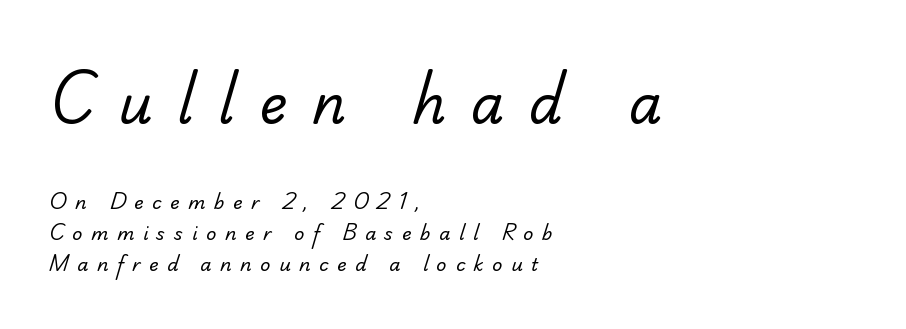
{"serif": "yes", "bold": "no", "weight": "regular", "width": "normal", "stroke_contrast": "low", "x_height": "small", "monospaced": "no", "underline": "no", "align": "left", "line_spacing_ratio": 1.74, "letter_spacing": "wide", "letter_spacing_em": 0.47, "larger_block": "first", "size_ratio": 2.94, "glyph_px": 53}
